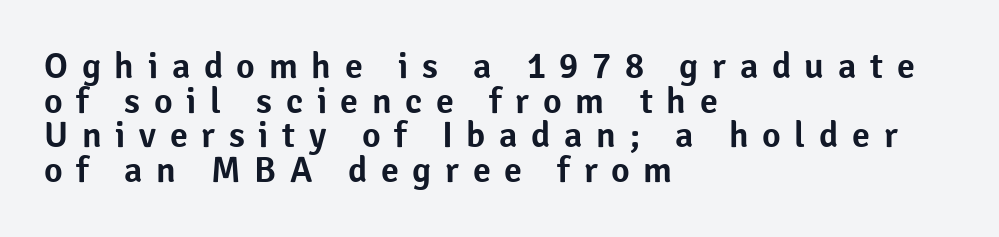
{"serif": "no", "italic": "no", "width": "normal", "stroke_contrast": "low", "x_height": "medium", "monospaced": "no", "underline": "no", "align": "left", "line_spacing": "tight", "line_spacing_ratio": 0.96, "letter_spacing": "wide", "letter_spacing_em": 0.38, "glyph_px": 36}
